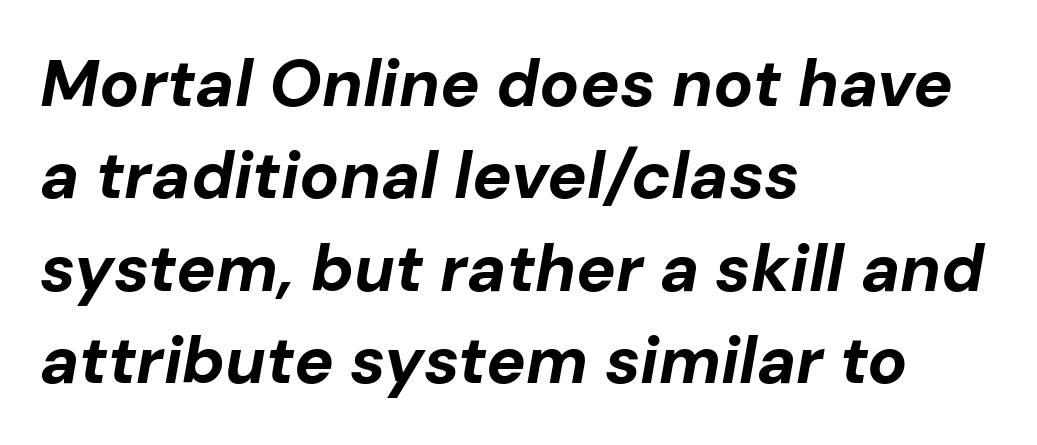
Q: Is the text bold? A: Yes.
Q: Is the text italic (slanted)? A: Yes, it leans right by about 10 degrees.
Q: Is the text underlined? A: No.
Q: How is the paragraph aligned? A: Left-aligned.
Q: Is the spacing between letters normal or unusually wide? A: Normal.
Q: Is the spacing between lines tight, normal or loose? A: Normal.
Q: Width (condensed, normal, or wide)? A: Normal.
Q: Stroke contrast? A: Low.
Q: x-height? A: Medium.
Q: Monospaced? A: No.
